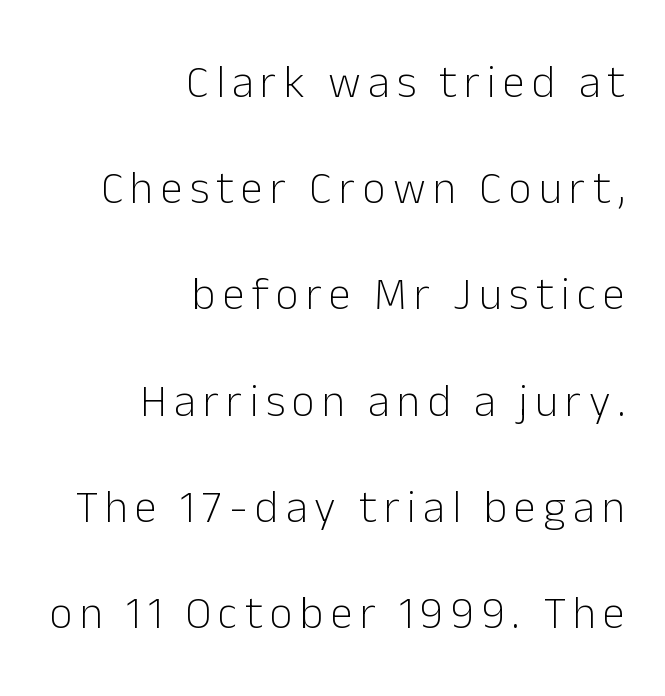
The zone under the glyphs is completely vacant. A typesetter would call this proportional, since set widths differ per character. The font is comparable to plain body text, perhaps lighter. These lines are composed in type without serifs. This is roman type, the default non-slanted kind.
